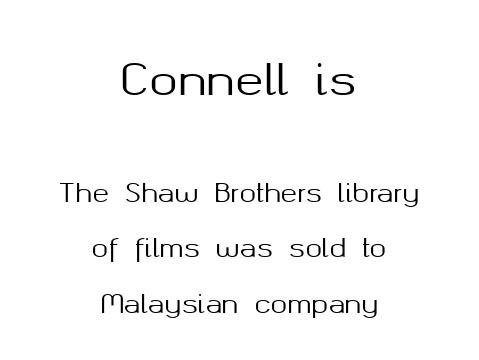
The image shows 43 px sans-serif type, upright; set centered, loose line spacing (2.22x), normal letter spacing, not underlined; the first (top) block is 1.72x larger; medium stroke contrast and a medium x-height.
